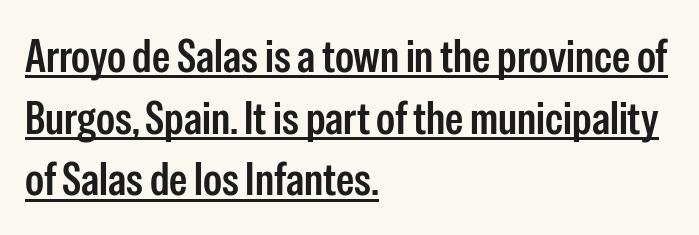
Q: Is the text bold? A: Semi-bold.
Q: Is the text italic (slanted)? A: No, it is upright.
Q: Is the typeface a serif or a sans-serif typeface? A: Sans-serif.
Q: Is the text underlined? A: Yes.
Q: How is the paragraph aligned? A: Left-aligned.
Q: Is the spacing between letters normal or unusually wide? A: Normal.
Q: Is the spacing between lines tight, normal or loose? A: Normal.
Q: Width (condensed, normal, or wide)? A: Condensed.
Q: Stroke contrast? A: Low.
Q: x-height? A: Medium.
Q: Monospaced? A: No.
